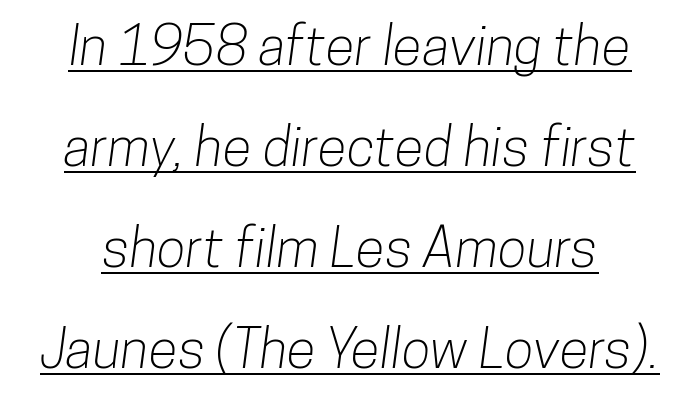
Q: Is the typeface a serif or a sans-serif typeface? A: Sans-serif.
Q: Is the text underlined? A: Yes.
Q: Is the spacing between letters normal or unusually wide? A: Normal.
Q: Width (condensed, normal, or wide)? A: Condensed.
Q: Stroke contrast? A: Low.
Q: x-height? A: Medium.
Q: Monospaced? A: No.
